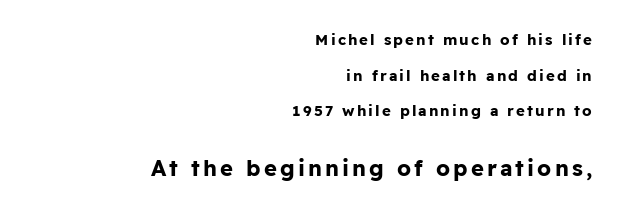
{"italic": "no", "bold": "yes", "underline": "no", "align": "right", "line_spacing": "loose", "line_spacing_ratio": 2.37, "larger_block": "second", "size_ratio": 1.47, "glyph_px": 22}
